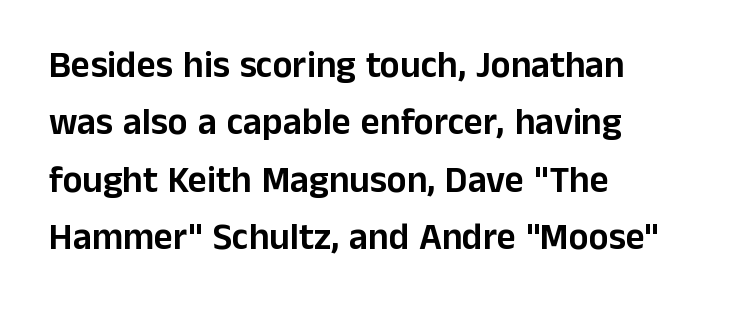
Check where the strokes stop: nothing finishes them off — pure sans. Whoever set this chose a conventional vertical rhythm. Ordinary non-slanted type is in use. Underlining? Definitely not there. Line starts are locked; line ends wander. These lines are rendered in a variable-pitch font.
